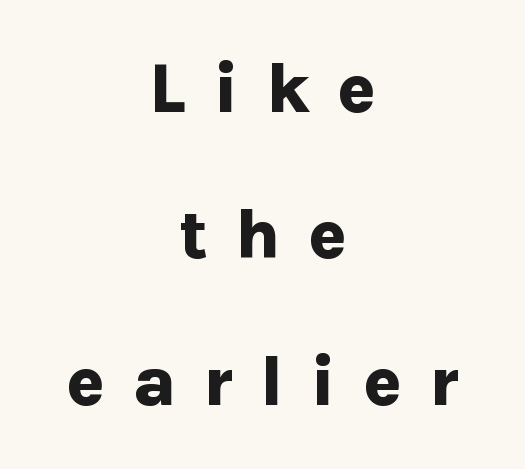
{"serif": "no", "italic": "no", "bold": "yes", "weight": "bold", "width": "normal", "stroke_contrast": "low", "x_height": "medium", "monospaced": "no", "underline": "no", "align": "center", "line_spacing": "loose", "line_spacing_ratio": 2.06, "letter_spacing": "wide", "letter_spacing_em": 0.38, "glyph_px": 71}
